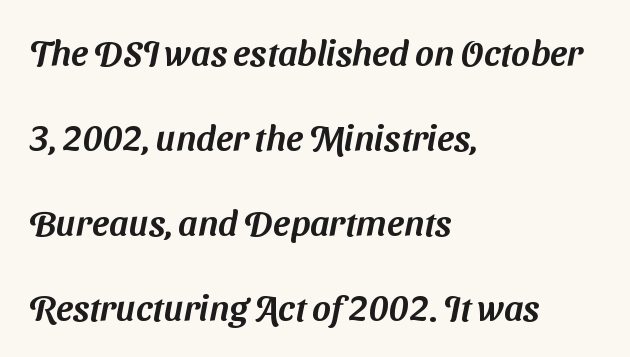
The image shows 36 px sans-serif type; set left-aligned, loose line spacing (2.36x), normal letter spacing, not underlined; medium stroke contrast and a medium x-height.
